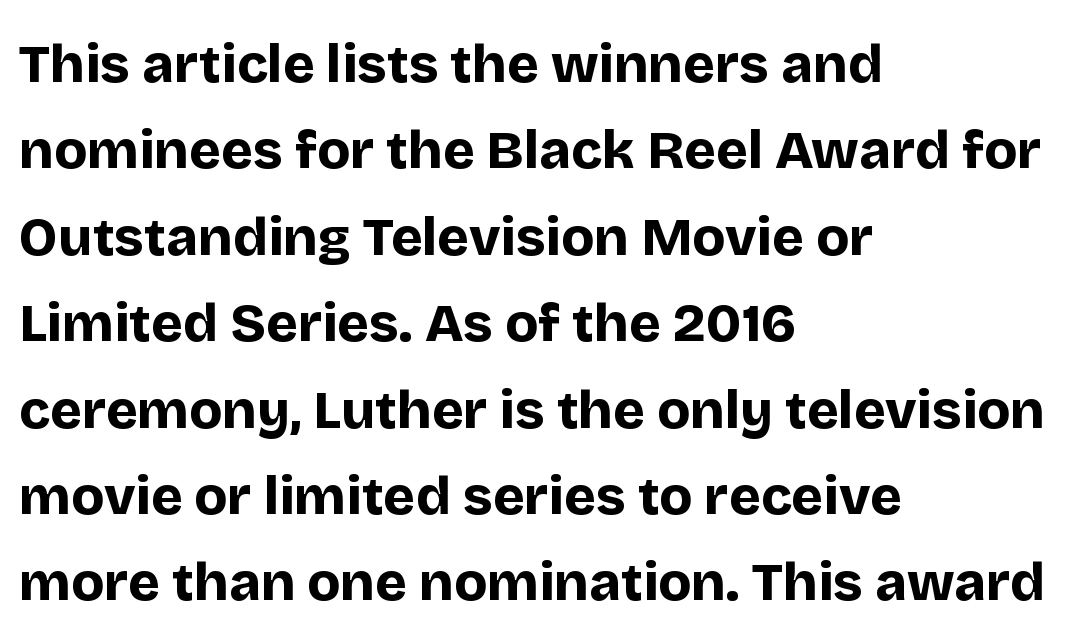
{"serif": "no", "italic": "no", "bold": "yes", "weight": "bold", "width": "normal", "stroke_contrast": "low", "x_height": "large", "monospaced": "no", "underline": "no", "align": "left", "line_spacing": "normal", "line_spacing_ratio": 1.6, "letter_spacing": "normal", "letter_spacing_em": 0.0, "glyph_px": 54}
